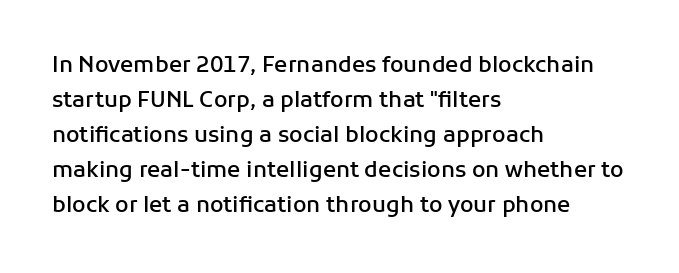
{"italic": "no", "bold": "semi", "underline": "no", "align": "left", "line_spacing": "normal", "line_spacing_ratio": 1.59, "letter_spacing": "normal", "letter_spacing_em": 0.0, "glyph_px": 22}
